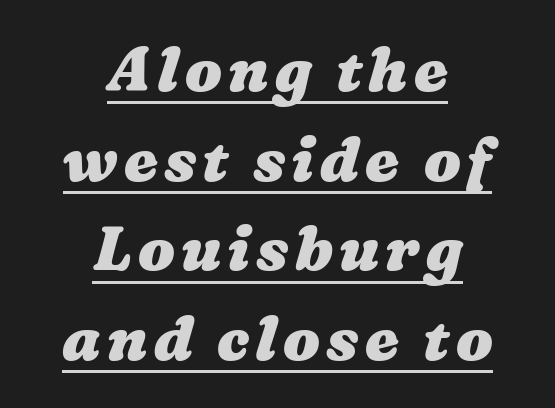
Q: Is the text bold? A: Yes.
Q: Is the text underlined? A: Yes.
Q: How is the paragraph aligned? A: Centered.
Q: Is the spacing between lines tight, normal or loose? A: Normal.
Q: Width (condensed, normal, or wide)? A: Wide.
Q: Stroke contrast? A: Medium.
Q: x-height? A: Medium.
Q: Monospaced? A: No.
